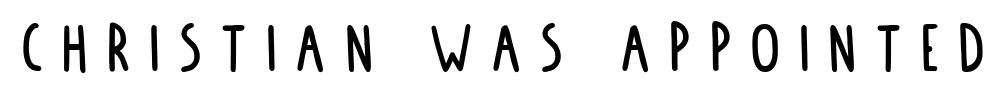
The image shows 75 px condensed sans-serif type, upright; set unusually wide letter spacing (+0.25 em), not underlined; low stroke contrast and a large x-height.
